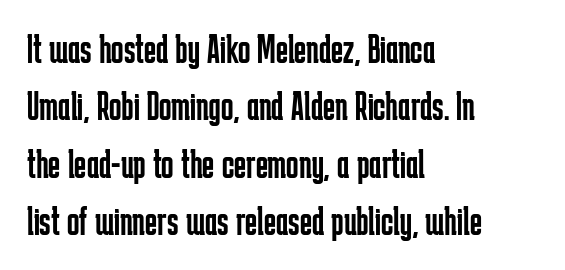
{"serif": "no", "italic": "no", "bold": "no", "weight": "regular", "width": "condensed", "stroke_contrast": "low", "x_height": "medium", "monospaced": "no", "underline": "no", "align": "left", "line_spacing": "normal", "line_spacing_ratio": 1.4, "letter_spacing": "normal", "letter_spacing_em": 0.0, "glyph_px": 41}
